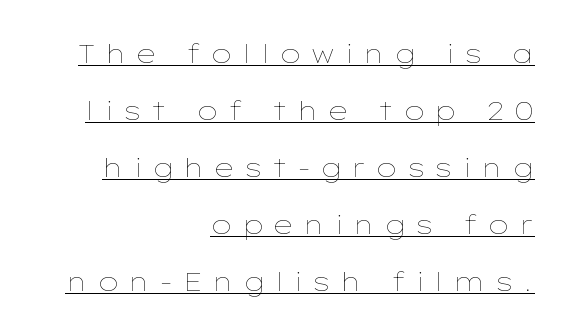
You can tell it's not italic because the verticals are truly vertical. Students, observe the line beneath the letters — that is underlining. Stroke thickness stays within the range of a standard reading face or lighter. The tracking reads as deliberately expanded to a designer's eye. The vertical gap from one line to the next is large.
